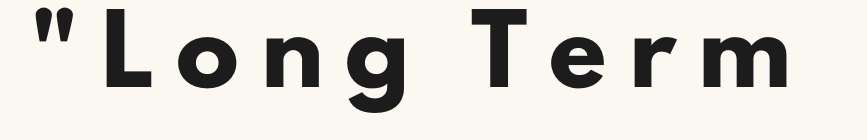
The image shows 63 px heavy sans-serif type, upright; set unusually wide letter spacing (+0.35 em), not underlined; low stroke contrast and a small x-height.
